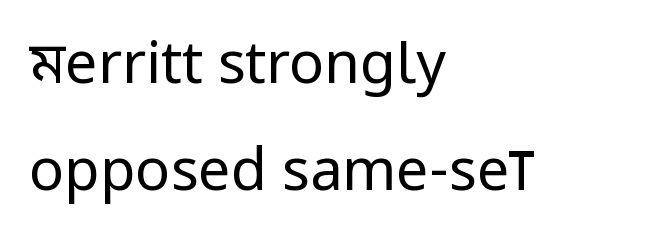
{"serif": "no", "italic": "no", "bold": "no", "weight": "regular", "width": "condensed", "stroke_contrast": "low", "underline": "no", "align": "left", "line_spacing_ratio": 1.84, "letter_spacing": "normal", "letter_spacing_em": 0.0, "glyph_px": 58}
